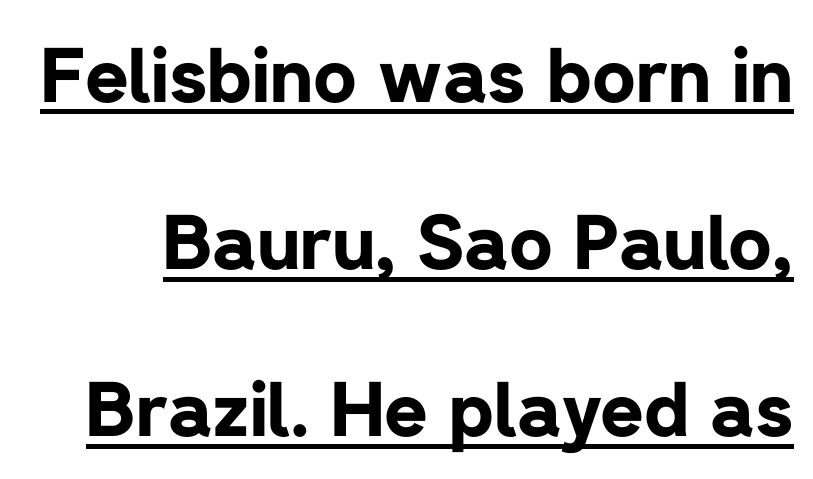
Q: Is the text bold? A: Yes.
Q: Is the text italic (slanted)? A: No, it is upright.
Q: Is the typeface a serif or a sans-serif typeface? A: Sans-serif.
Q: Is the text underlined? A: Yes.
Q: Is the spacing between letters normal or unusually wide? A: Normal.
Q: Is the spacing between lines tight, normal or loose? A: Loose.
Q: Width (condensed, normal, or wide)? A: Normal.
Q: Stroke contrast? A: Low.
Q: x-height? A: Medium.
Q: Monospaced? A: No.
